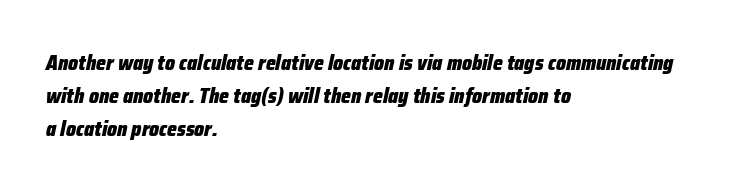
The image shows 21 px bold type, italic (leaning right); set left-aligned, normal line spacing (1.58x), normal letter spacing, not underlined.
